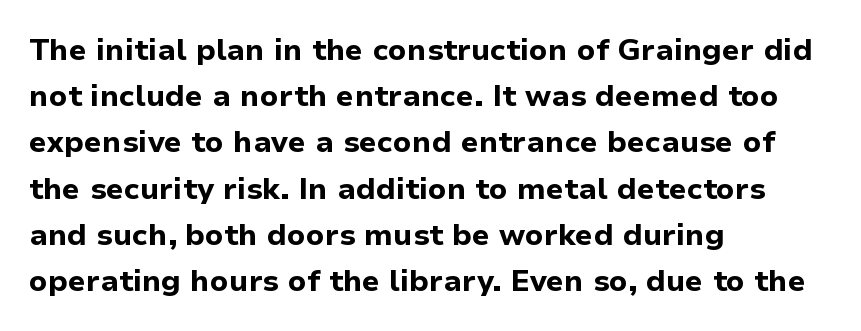
Q: Is the text bold? A: Yes.
Q: Is the text italic (slanted)? A: No, it is upright.
Q: Is the typeface a serif or a sans-serif typeface? A: Sans-serif.
Q: Is the text underlined? A: No.
Q: How is the paragraph aligned? A: Left-aligned.
Q: Is the spacing between letters normal or unusually wide? A: Normal.
Q: Is the spacing between lines tight, normal or loose? A: Normal.
Q: Width (condensed, normal, or wide)? A: Normal.
Q: Stroke contrast? A: Low.
Q: x-height? A: Medium.
Q: Monospaced? A: No.
